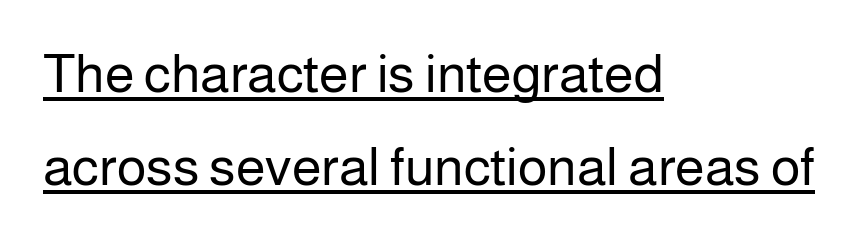
Caption: standard tracking, unaltered. Descenders here cross a horizontal rule under the line. Horizontally, the lines are justified to the leading edge only. Do the characters align in a grid? No, the font is proportional.
